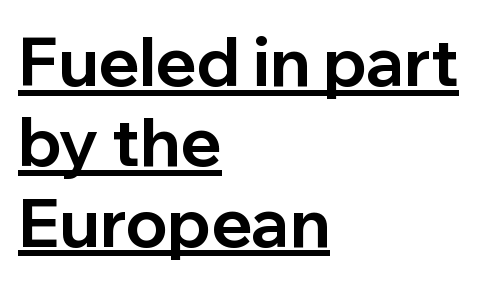
Q: Is the text bold? A: Yes.
Q: Is the text italic (slanted)? A: No, it is upright.
Q: Is the typeface a serif or a sans-serif typeface? A: Sans-serif.
Q: Is the text underlined? A: Yes.
Q: How is the paragraph aligned? A: Left-aligned.
Q: Is the spacing between letters normal or unusually wide? A: Normal.
Q: Width (condensed, normal, or wide)? A: Normal.
Q: Stroke contrast? A: Low.
Q: x-height? A: Medium.
Q: Monospaced? A: No.
